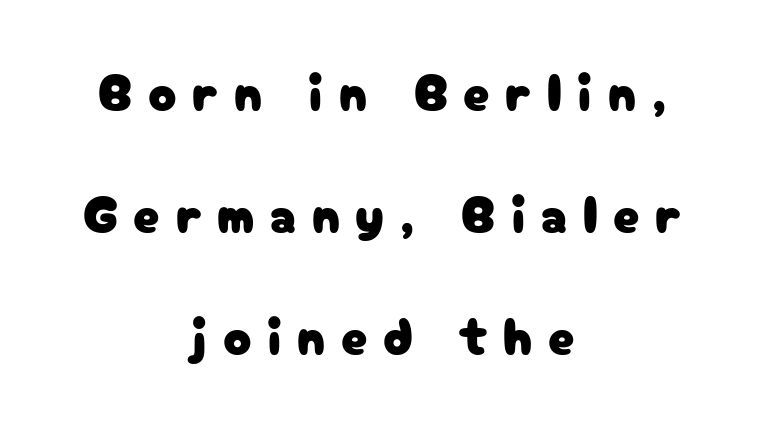
Q: Is the text italic (slanted)? A: No, it is upright.
Q: Is the typeface a serif or a sans-serif typeface? A: Sans-serif.
Q: Is the text underlined? A: No.
Q: How is the paragraph aligned? A: Centered.
Q: Is the spacing between letters normal or unusually wide? A: Unusually wide.
Q: Is the spacing between lines tight, normal or loose? A: Loose.
Q: Width (condensed, normal, or wide)? A: Normal.
Q: Stroke contrast? A: Low.
Q: x-height? A: Medium.
Q: Monospaced? A: No.
